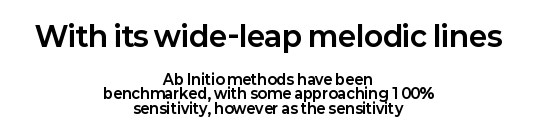
Heft: maximum for text — a bold. Nope, not italic — everything's standing straight. Regarding serifs, this sample does without them. The lines are packed closely together with very little leading.
